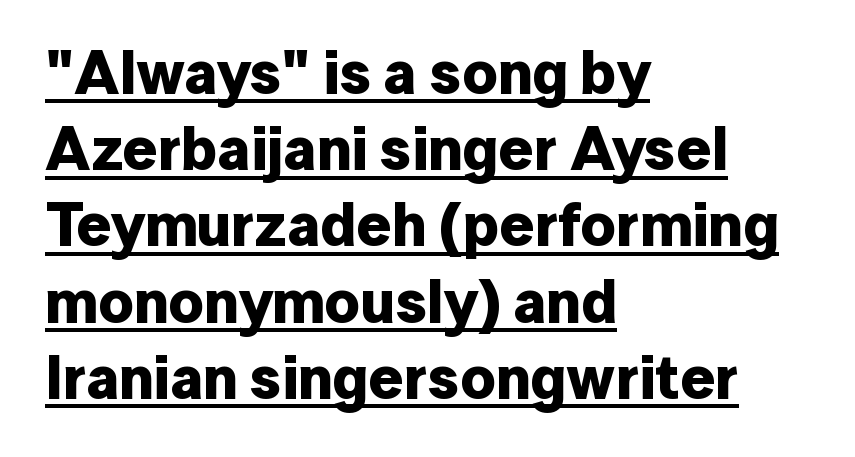
Q: Is the text bold? A: Yes.
Q: Is the text italic (slanted)? A: No, it is upright.
Q: Is the typeface a serif or a sans-serif typeface? A: Sans-serif.
Q: Is the text underlined? A: Yes.
Q: How is the paragraph aligned? A: Left-aligned.
Q: Is the spacing between letters normal or unusually wide? A: Normal.
Q: Is the spacing between lines tight, normal or loose? A: Normal.
Q: Width (condensed, normal, or wide)? A: Normal.
Q: Stroke contrast? A: Low.
Q: x-height? A: Medium.
Q: Monospaced? A: No.
